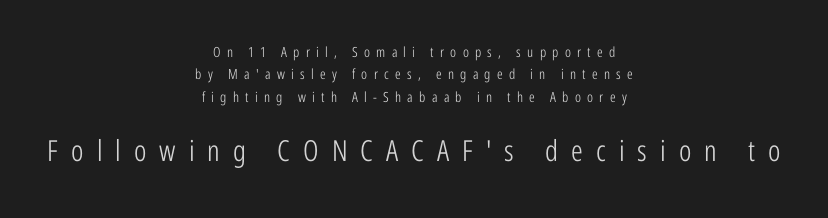
{"serif": "no", "italic": "no", "bold": "no", "weight": "light", "width": "condensed", "stroke_contrast": "low", "x_height": "medium", "monospaced": "no", "underline": "no", "align": "center", "line_spacing": "normal", "line_spacing_ratio": 1.6, "letter_spacing": "wide", "letter_spacing_em": 0.45, "larger_block": "second", "size_ratio": 2.07, "glyph_px": 29}
